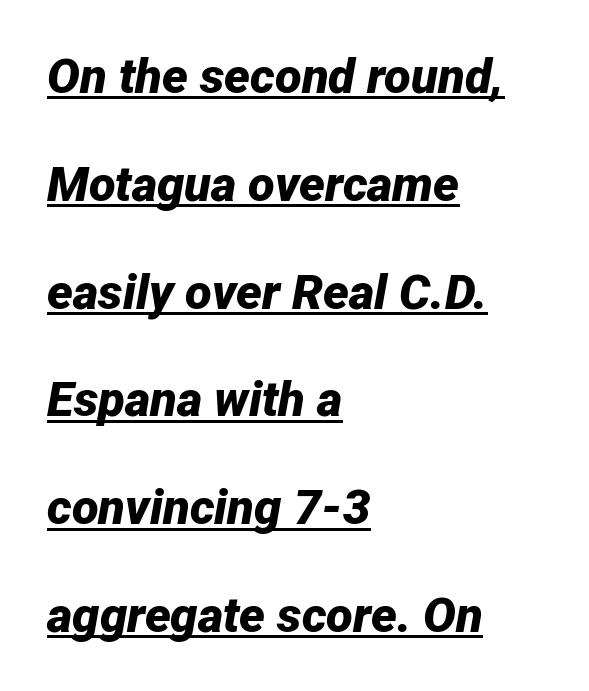
The image shows 49 px bold type, italic (leaning right); set left-aligned, loose line spacing (2.2x), normal letter spacing, underlined; low stroke contrast and a medium x-height.
